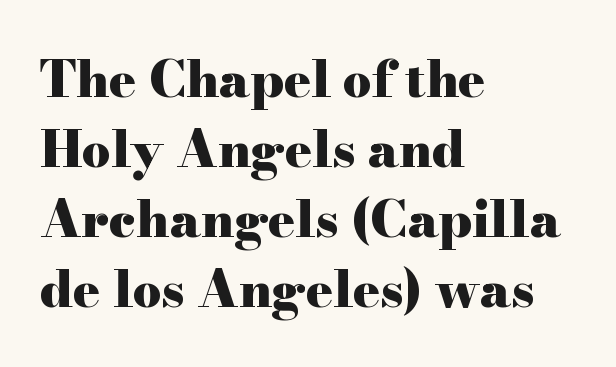
Q: Is the text bold? A: Yes.
Q: Is the text italic (slanted)? A: No, it is upright.
Q: Is the typeface a serif or a sans-serif typeface? A: Serif.
Q: Is the text underlined? A: No.
Q: How is the paragraph aligned? A: Left-aligned.
Q: Is the spacing between letters normal or unusually wide? A: Normal.
Q: Is the spacing between lines tight, normal or loose? A: Normal.
Q: Width (condensed, normal, or wide)? A: Wide.
Q: Stroke contrast? A: High.
Q: x-height? A: Small.
Q: Monospaced? A: No.
